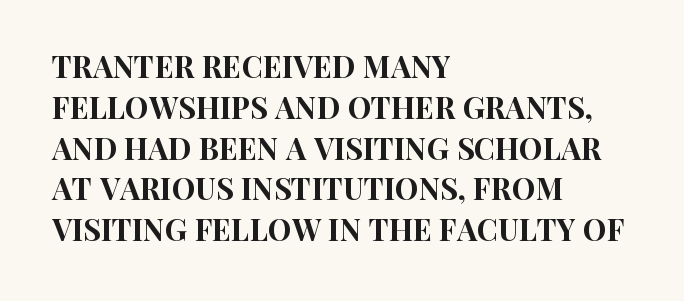
Q: Is the text italic (slanted)? A: No, it is upright.
Q: Is the typeface a serif or a sans-serif typeface? A: Sans-serif.
Q: Is the text underlined? A: No.
Q: How is the paragraph aligned? A: Left-aligned.
Q: Is the spacing between letters normal or unusually wide? A: Normal.
Q: Is the spacing between lines tight, normal or loose? A: Normal.
Q: Width (condensed, normal, or wide)? A: Condensed.
Q: Stroke contrast? A: High.
Q: x-height? A: Large.
Q: Monospaced? A: No.
